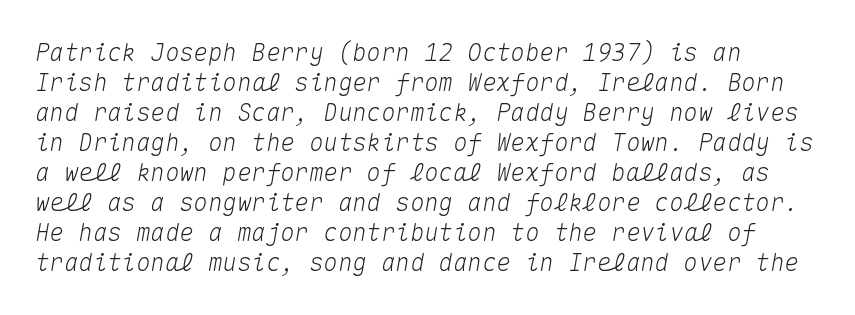
Q: Is the text italic (slanted)? A: Yes, it leans right by about 10 degrees.
Q: Is the text underlined? A: No.
Q: Is the spacing between letters normal or unusually wide? A: Normal.
Q: Is the spacing between lines tight, normal or loose? A: Normal.
